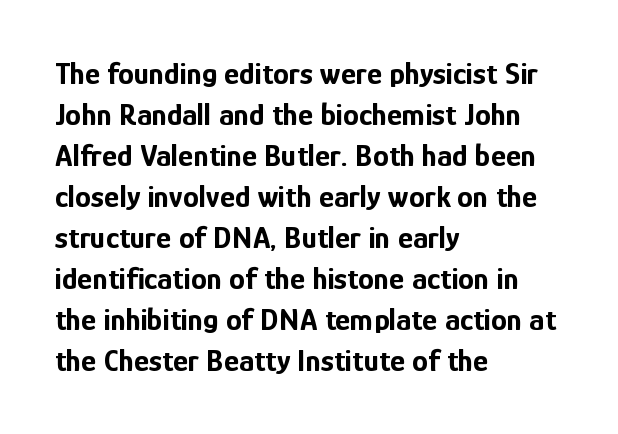
{"serif": "no", "italic": "no", "bold": "yes", "weight": "bold", "width": "condensed", "stroke_contrast": "low", "x_height": "medium", "monospaced": "no", "underline": "no", "align": "left", "line_spacing": "normal", "line_spacing_ratio": 1.28, "letter_spacing": "normal", "letter_spacing_em": 0.0, "glyph_px": 32}
